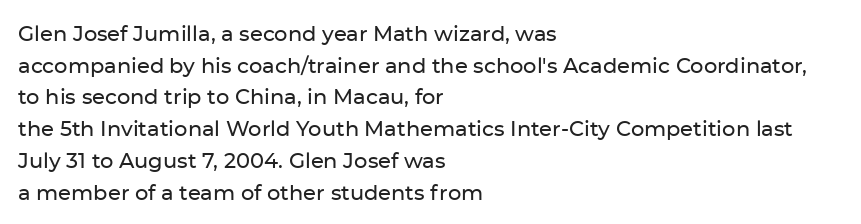
The image shows 21 px text type, upright; set left-aligned, normal line spacing (1.51x), normal letter spacing, not underlined.
